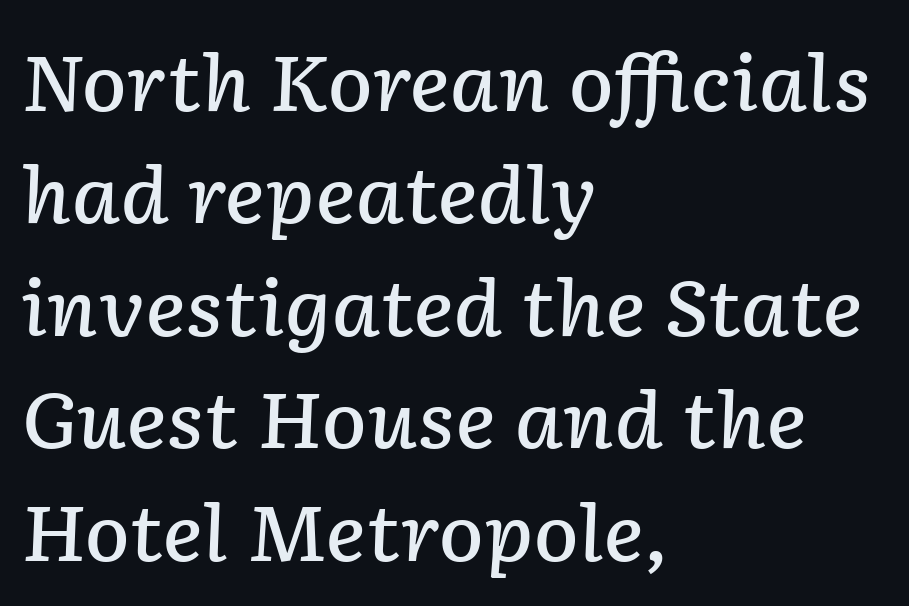
The image shows 76 px semibold type, italic (leaning right); set left-aligned, normal line spacing (1.48x), normal letter spacing, not underlined; low stroke contrast and a medium x-height.
